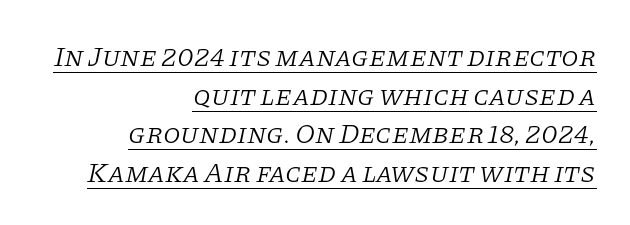
The type is set solid horizontally, with unmodified tracking. What kind of face is this? One with serifs. If you measured baseline to baseline, you'd find a middling distance. Notice how the stems are inclined rather than vertical — that's the hallmark of italics. Decoration check: the copy is underlined.
